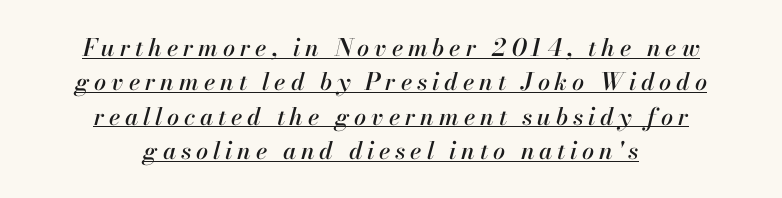
Q: Is the text italic (slanted)? A: Yes, it leans right by about 13 degrees.
Q: Is the text underlined? A: Yes.
Q: How is the paragraph aligned? A: Centered.
Q: Is the spacing between letters normal or unusually wide? A: Unusually wide.
Q: Is the spacing between lines tight, normal or loose? A: Normal.
